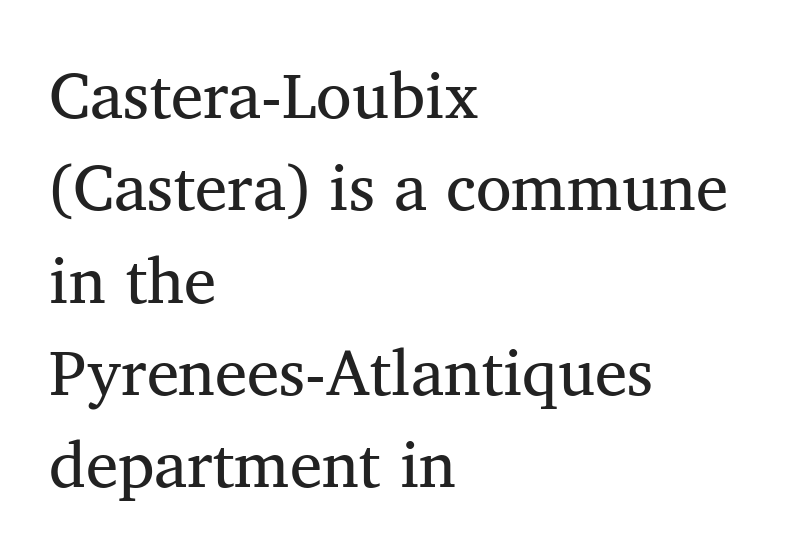
The image shows 65 px regular-weight serif type, upright; set left-aligned, normal line spacing (1.42x), normal letter spacing, not underlined; medium stroke contrast and a medium x-height.
